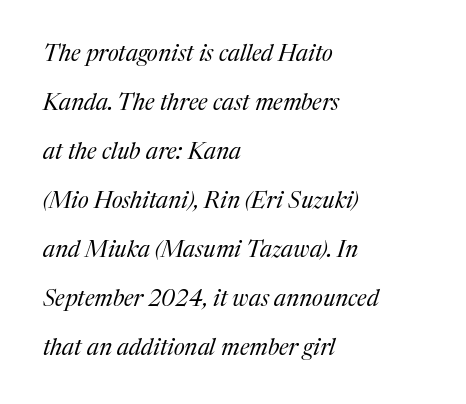
The image shows 23 px text type, italic (leaning right); set left-aligned, loose line spacing (2.13x), normal letter spacing, not underlined.
